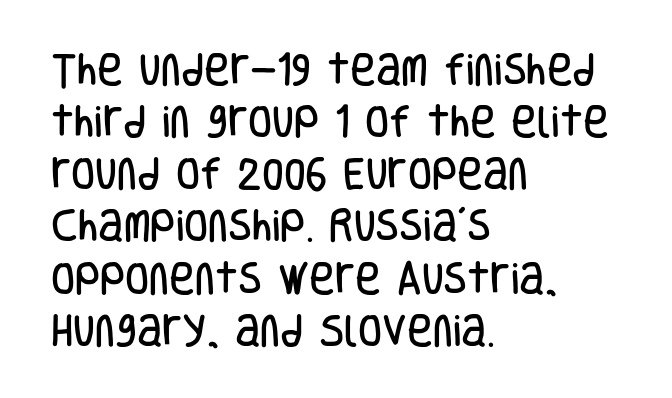
The image shows 35 px condensed sans-serif type, upright; set left-aligned, normal line spacing (1.49x), normal letter spacing, not underlined; low stroke contrast and a large x-height.
